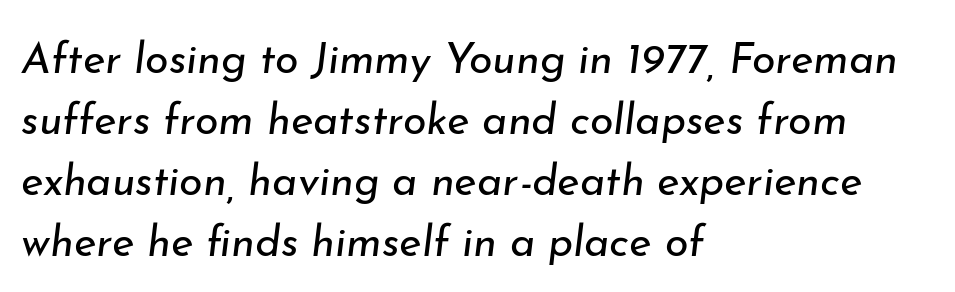
The image shows 43 px regular-weight type, italic (leaning right); set left-aligned, normal line spacing (1.42x), normal letter spacing, not underlined; low stroke contrast and a small x-height.
